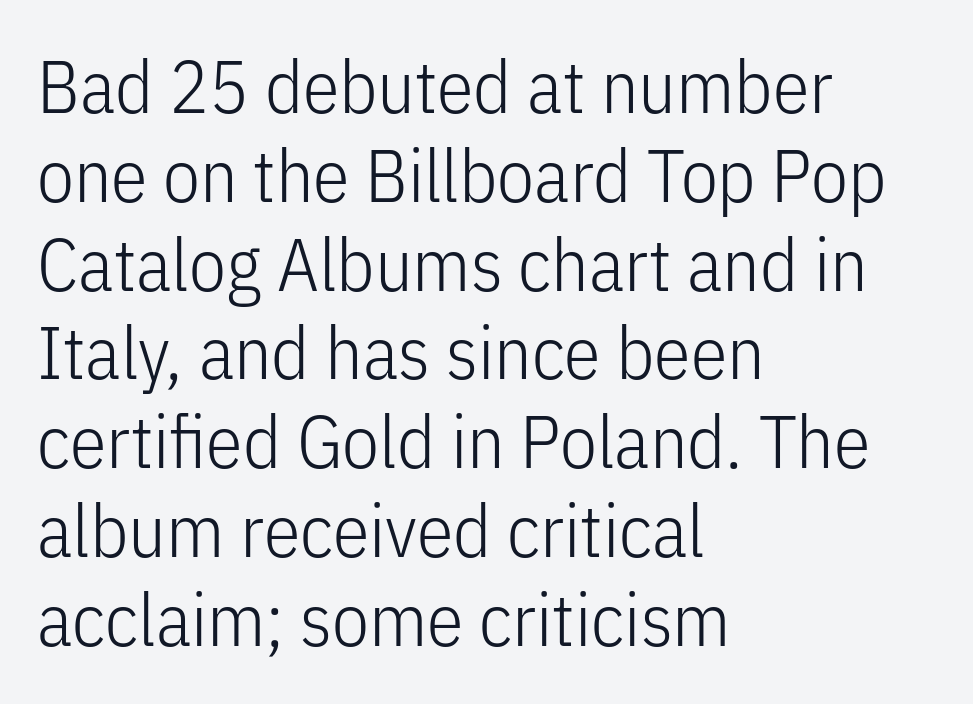
The font is comparable to plain body text, perhaps lighter. Only glyphs here, with clear space below each row. Proportional: the letters do not fall into vertical columns. The compositor pushed each line to the left boundary.
